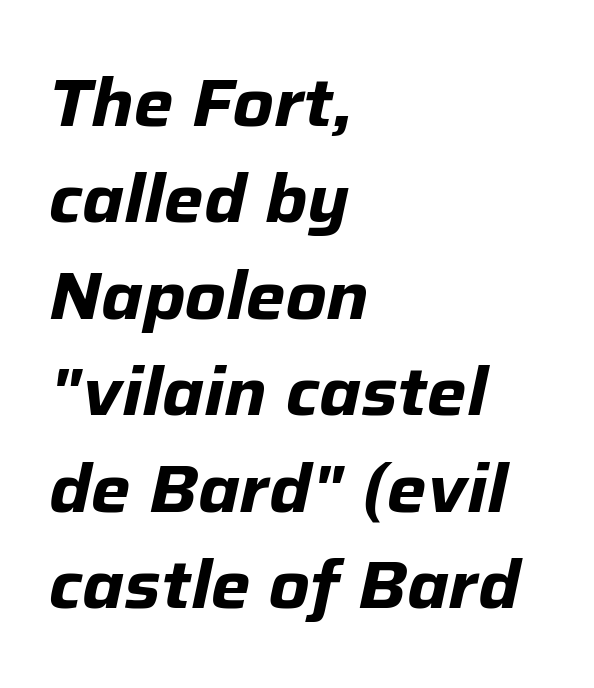
How would I describe the line gaps? Plain and ordinary. The zone under the glyphs is completely vacant. Typesetter's note: full bold, strokes at maximum text heaviness. The rendering keeps characters at their native spacing.
